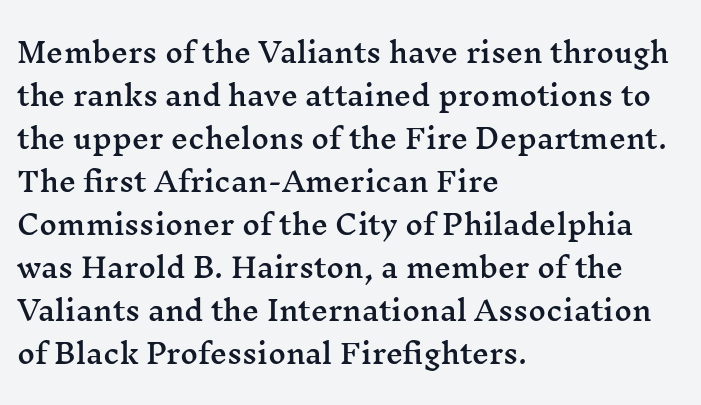
The image shows 27 px text type, upright; set left-aligned, normal line spacing (1.59x), normal letter spacing, not underlined.
